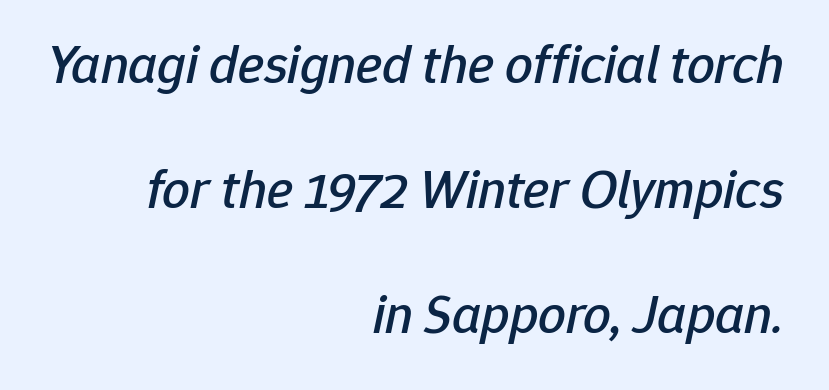
Q: Is the text italic (slanted)? A: Yes, it leans right by about 12 degrees.
Q: Is the text underlined? A: No.
Q: How is the paragraph aligned? A: Right-aligned.
Q: Is the spacing between letters normal or unusually wide? A: Normal.
Q: Is the spacing between lines tight, normal or loose? A: Loose.
Q: Width (condensed, normal, or wide)? A: Normal.
Q: Stroke contrast? A: Low.
Q: x-height? A: Medium.
Q: Monospaced? A: No.
